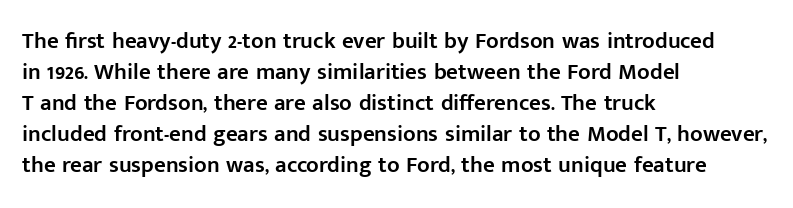
The image shows 23 px text type, upright; set left-aligned, normal line spacing (1.35x), normal letter spacing, not underlined.
